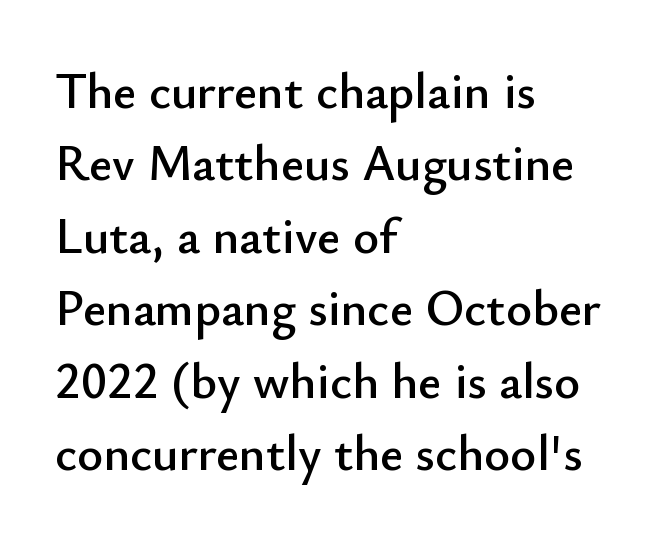
The ragged edge is on the right, which tells us the setting is flush left. Summary of vertical rhythm: regular, with standard interline spacing. Students, note that the glyphs here touch the page at normal intervals. Typographically, this falls in the sans-serif category.
